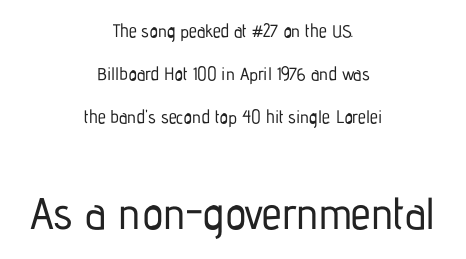
Q: Is the text italic (slanted)? A: No, it is upright.
Q: Is the typeface a serif or a sans-serif typeface? A: Sans-serif.
Q: Is the text underlined? A: No.
Q: How is the paragraph aligned? A: Centered.
Q: Is the spacing between letters normal or unusually wide? A: Normal.
Q: Is the spacing between lines tight, normal or loose? A: Loose.
Q: Which block of text is set in a larger size, the first (top) or the second (bottom)? A: The second (bottom) one.
Q: Width (condensed, normal, or wide)? A: Condensed.
Q: Stroke contrast? A: Low.
Q: x-height? A: Medium.
Q: Monospaced? A: No.
